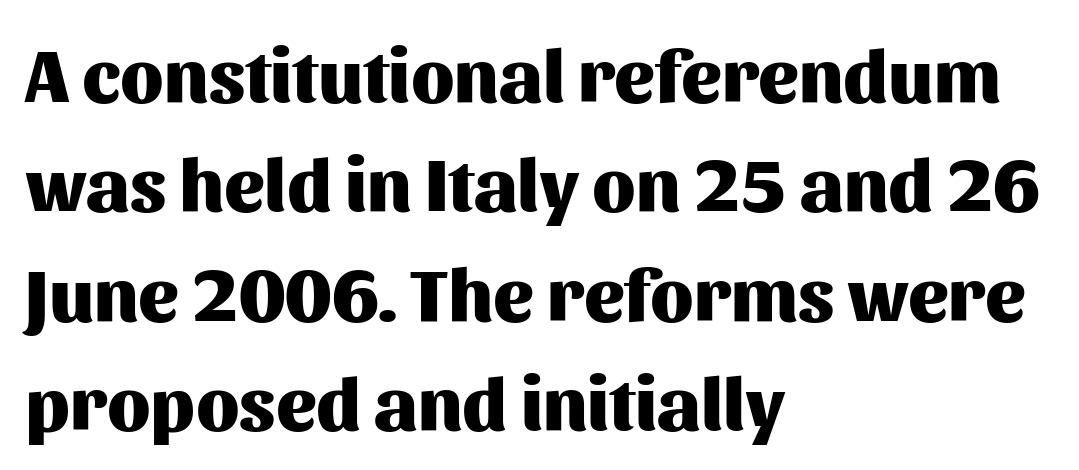
{"serif": "no", "italic": "no", "bold": "yes", "weight": "heavy", "width": "normal", "stroke_contrast": "medium", "x_height": "medium", "monospaced": "no", "underline": "no", "align": "left", "line_spacing": "normal", "line_spacing_ratio": 1.46, "letter_spacing": "normal", "letter_spacing_em": 0.0, "glyph_px": 75}
